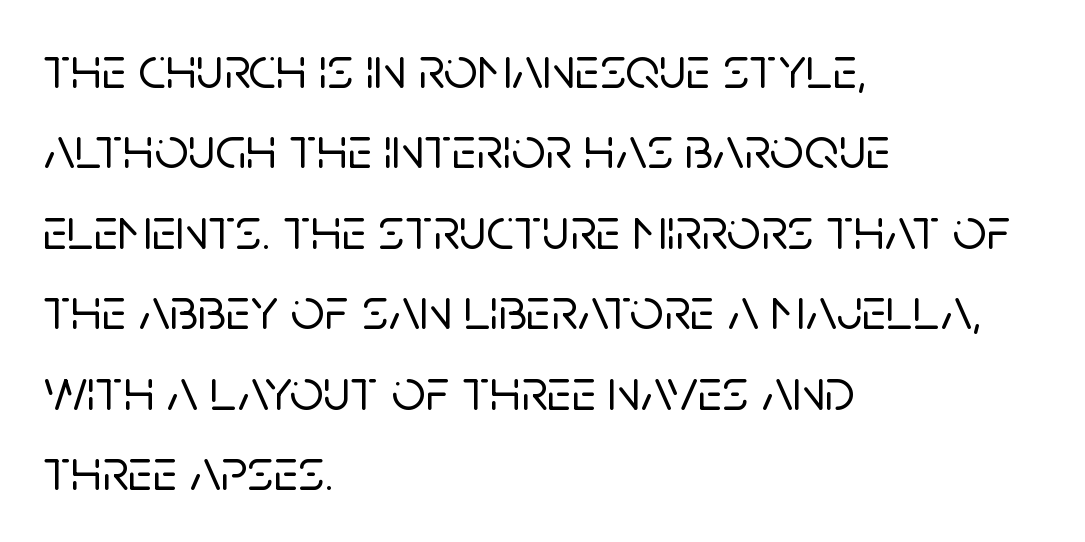
The image shows 60 px sans-serif type, upright; set left-aligned, normal line spacing (1.34x), normal letter spacing, not underlined; low stroke contrast and a large x-height.
